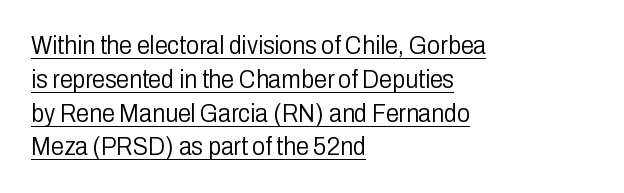
Q: Is the text bold? A: No.
Q: Is the text italic (slanted)? A: No, it is upright.
Q: Is the text underlined? A: Yes.
Q: How is the paragraph aligned? A: Left-aligned.
Q: Is the spacing between letters normal or unusually wide? A: Normal.
Q: Is the spacing between lines tight, normal or loose? A: Normal.
